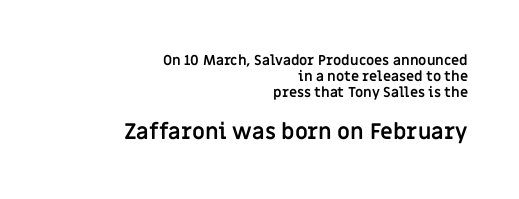
Q: Is the text bold? A: Yes.
Q: Is the text italic (slanted)? A: No, it is upright.
Q: Is the text underlined? A: No.
Q: How is the paragraph aligned? A: Right-aligned.
Q: Is the spacing between letters normal or unusually wide? A: Normal.
Q: Which block of text is set in a larger size, the first (top) or the second (bottom)? A: The second (bottom) one.
